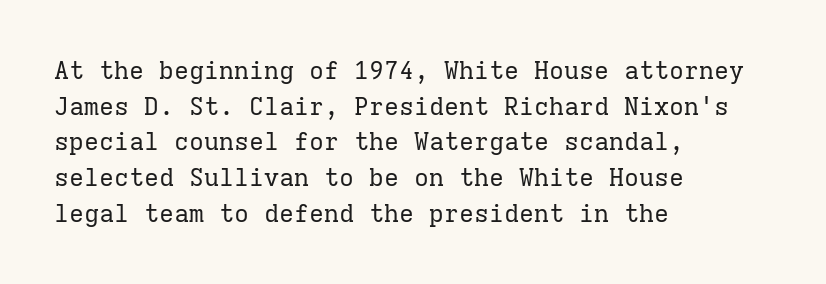
The image shows 25 px text type, upright; set left-aligned, normal line spacing (1.43x), normal letter spacing, not underlined.
